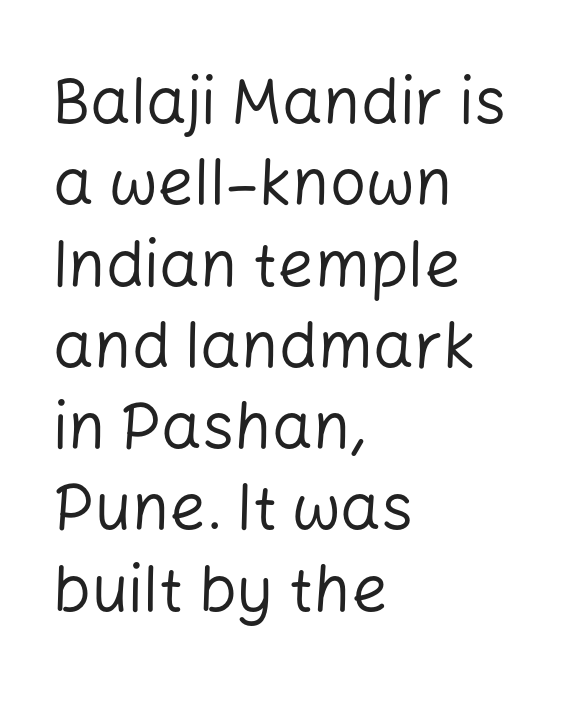
The image shows 64 px regular-weight sans-serif type, upright; set left-aligned, normal line spacing (1.27x), normal letter spacing, not underlined; low stroke contrast and a medium x-height.
